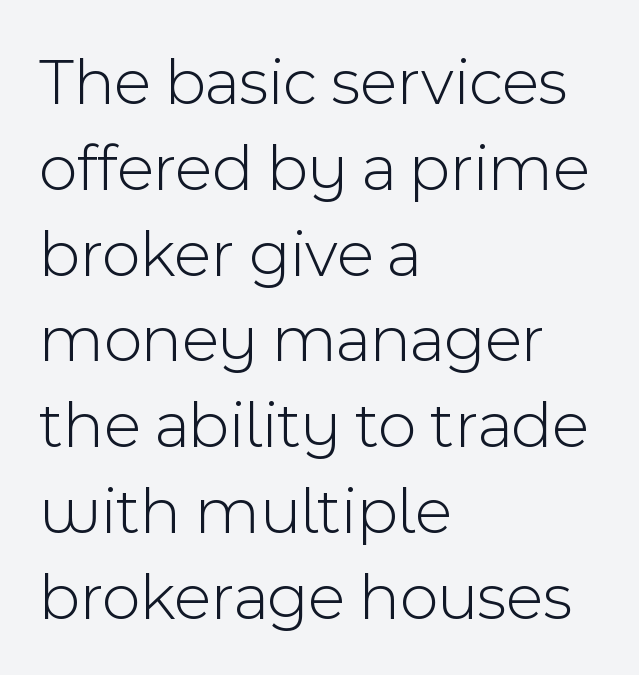
Visually the block forms a straight wall on the left and a jagged coastline on the right. Examine the stroke ends and you'll find no serifs. Only glyphs here, with clear space below each row. Every stem runs plumb, perpendicular to the baseline.
